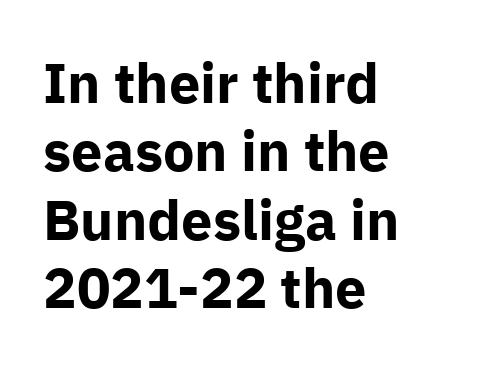
Between one letter and the next there's only the usual sliver of space. The text was rendered using a sans face with plain stroke endings. The text block is weighted toward the left margin, trailing off unevenly rightward. You could not count columns in this text — the font is proportionally spaced. The glyphs are unaccompanied by any horizontal stroke below them.
